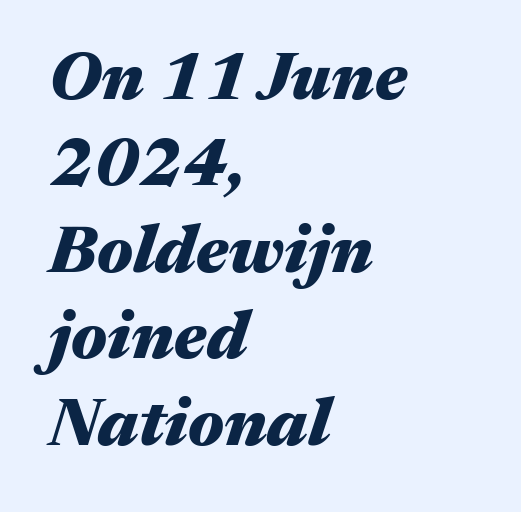
Each letter keeps its own natural width here, so spacing adapts to shape. Letters rest on an invisible, unmarked baseline. In terms of leading, this rendering sits right in the middle. Pretty heavy lettering here — definitely bold. Which margin do the lines hug? The left one — the right edge is uneven.
